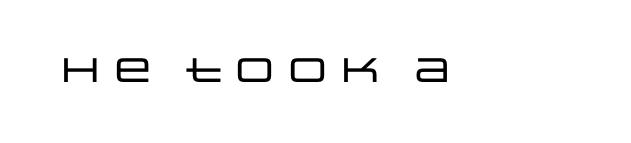
The glyphs in this specimen are sans serif. The rendering keeps characters at their native spacing. The passage shown is typed in a proportional face where columns would drift. Clear beneath every line of the passage. Do the letters lean? They stand straight.
